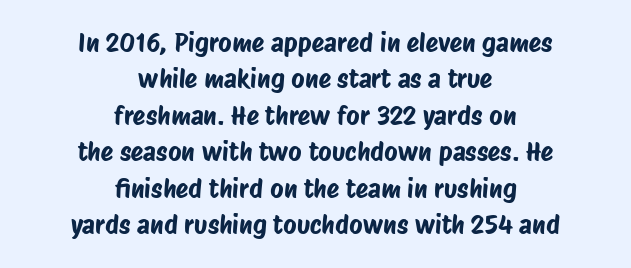
{"underline": "no", "align": "center", "line_spacing": "normal", "line_spacing_ratio": 1.4, "letter_spacing": "normal", "letter_spacing_em": 0.0, "glyph_px": 26}
